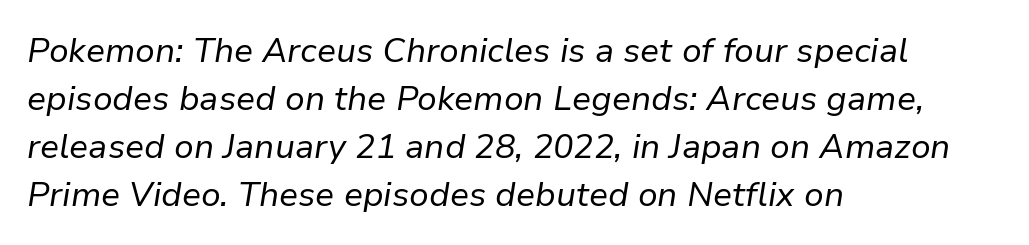
Q: Is the text bold? A: No.
Q: Is the text italic (slanted)? A: Yes, it leans right by about 9 degrees.
Q: Is the text underlined? A: No.
Q: How is the paragraph aligned? A: Left-aligned.
Q: Is the spacing between letters normal or unusually wide? A: Normal.
Q: Is the spacing between lines tight, normal or loose? A: Normal.
Q: Width (condensed, normal, or wide)? A: Normal.
Q: Stroke contrast? A: Low.
Q: x-height? A: Medium.
Q: Monospaced? A: No.
